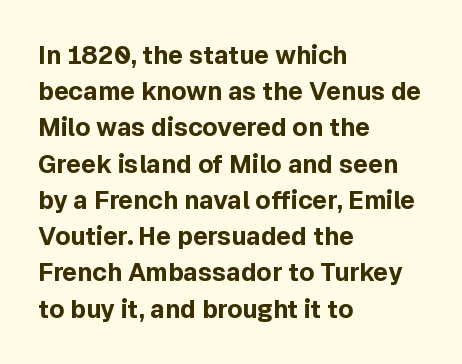
Typesetter's note: full bold, strokes at maximum text heaviness. Rendered with straight, roman letterforms. The line-height multiplier appears to be the usual default. Words appear dense and cohesive because spacing is normal. A student would call this left alignment; a typographer would say flush left, rag right. The baseline area is clear.
